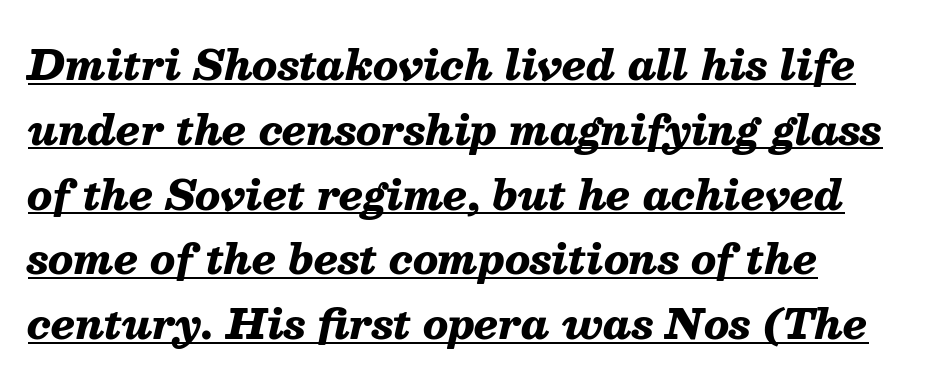
The image shows 41 px heavy type, italic (leaning right); set left-aligned, normal line spacing (1.58x), normal letter spacing, underlined; medium stroke contrast and a medium x-height.
